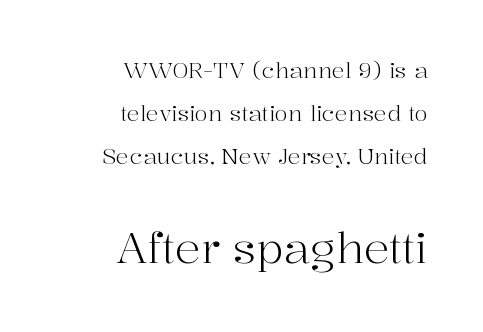
{"serif": "yes", "italic": "no", "bold": "no", "weight": "light", "width": "normal", "stroke_contrast": "high", "x_height": "medium", "monospaced": "no", "underline": "no", "align": "right", "line_spacing": "loose", "line_spacing_ratio": 1.95, "letter_spacing": "normal", "letter_spacing_em": 0.0, "larger_block": "second", "size_ratio": 1.95, "glyph_px": 43}
